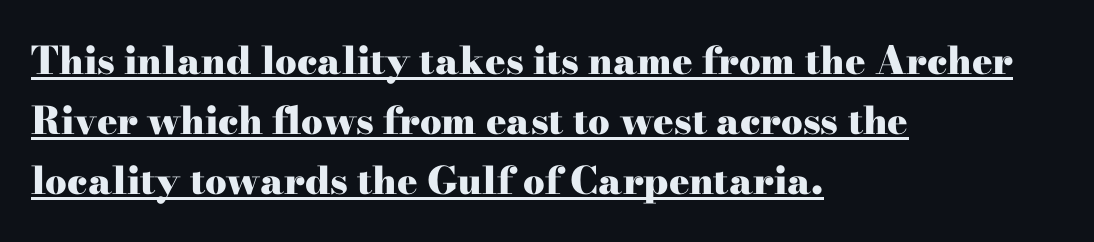
A typesetter would call this proportional, since set widths differ per character. These lines are composed in type with serifs. In designer terms, the underline attribute is active on this setting. Caption: bold face, heavy strokes. Posture: vertical. Typeset ragged right — the left edge is the straight one.
